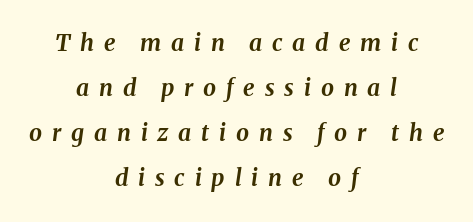
{"italic": "yes", "lean": "right", "slant_degrees": 8, "bold": "yes", "underline": "no", "align": "center", "line_spacing": "loose", "line_spacing_ratio": 1.96, "letter_spacing": "wide", "letter_spacing_em": 0.43, "glyph_px": 23}
